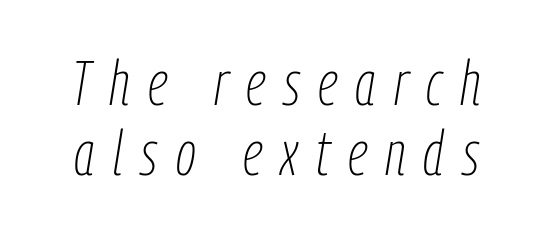
Display-style spreading of the glyphs; the letterfit is very open. The font sits on the lighter half of the weight spectrum, regular included. Students, observe: this is what under-led, compact text looks like. The words here are not underlined.
